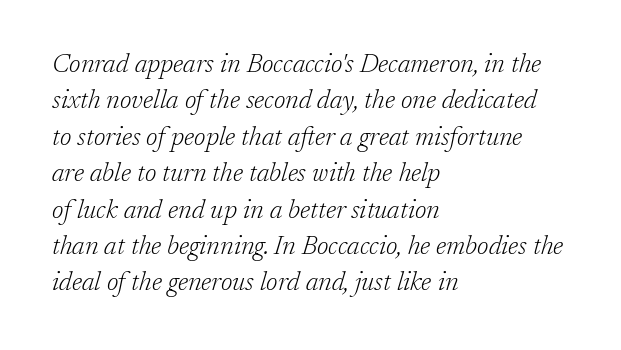
Q: Is the text bold? A: No.
Q: Is the text italic (slanted)? A: Yes, it leans right by about 17 degrees.
Q: Is the text underlined? A: No.
Q: How is the paragraph aligned? A: Left-aligned.
Q: Is the spacing between letters normal or unusually wide? A: Normal.
Q: Is the spacing between lines tight, normal or loose? A: Normal.
